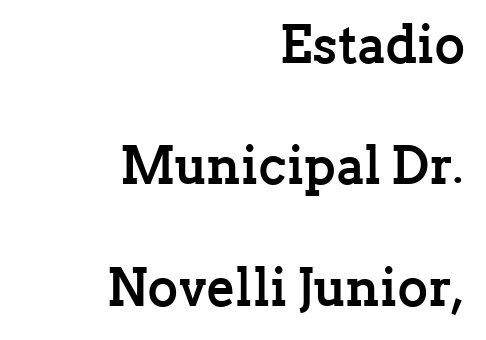
The image shows 53 px semibold serif type, upright; set right-aligned, loose line spacing (2.29x), normal letter spacing, not underlined; low stroke contrast and a medium x-height.
